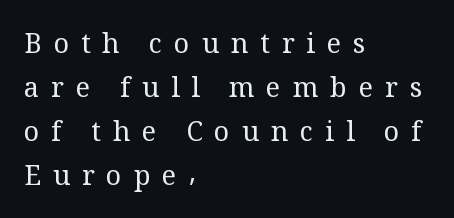
The image shows 27 px text type, upright; set left-aligned, normal line spacing (1.63x), unusually wide letter spacing (+0.44 em), not underlined.
